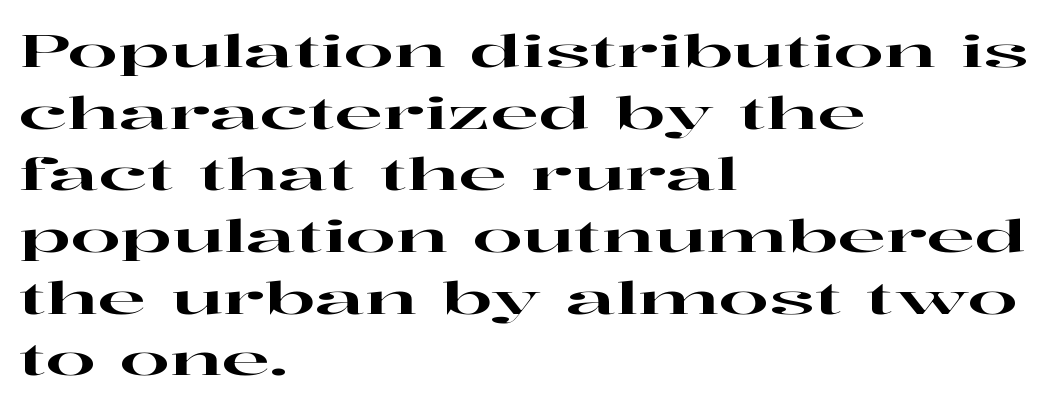
Q: Is the text italic (slanted)? A: No, it is upright.
Q: Is the typeface a serif or a sans-serif typeface? A: Serif.
Q: Is the text underlined? A: No.
Q: How is the paragraph aligned? A: Left-aligned.
Q: Is the spacing between letters normal or unusually wide? A: Normal.
Q: Is the spacing between lines tight, normal or loose? A: Normal.
Q: Width (condensed, normal, or wide)? A: Wide.
Q: Stroke contrast? A: High.
Q: x-height? A: Medium.
Q: Monospaced? A: No.
